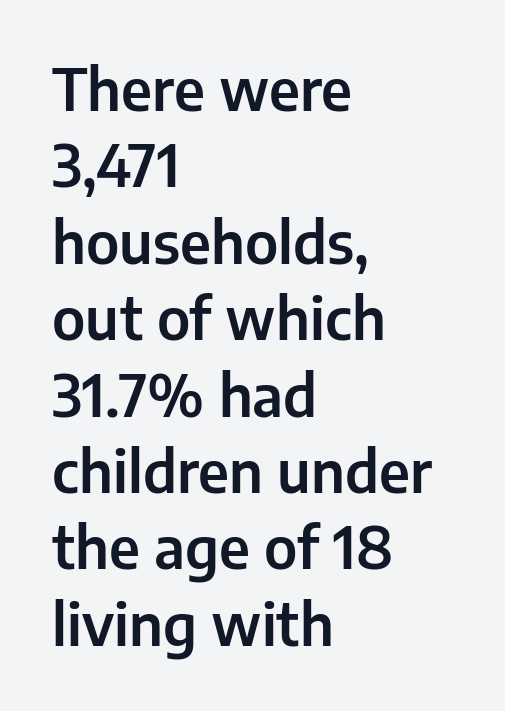
{"serif": "no", "italic": "no", "width": "normal", "stroke_contrast": "low", "x_height": "medium", "monospaced": "no", "underline": "no", "align": "left", "line_spacing": "normal", "line_spacing_ratio": 1.34, "letter_spacing": "normal", "letter_spacing_em": 0.0, "glyph_px": 57}
